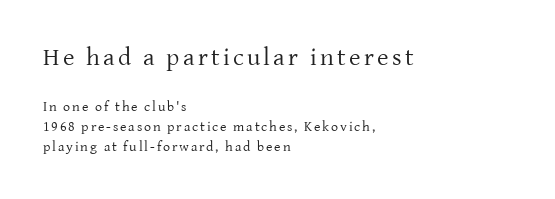
Q: Is the text bold? A: No.
Q: Is the text italic (slanted)? A: No, it is upright.
Q: Is the text underlined? A: No.
Q: How is the paragraph aligned? A: Left-aligned.
Q: Is the spacing between lines tight, normal or loose? A: Normal.
Q: Which block of text is set in a larger size, the first (top) or the second (bottom)? A: The first (top) one.
